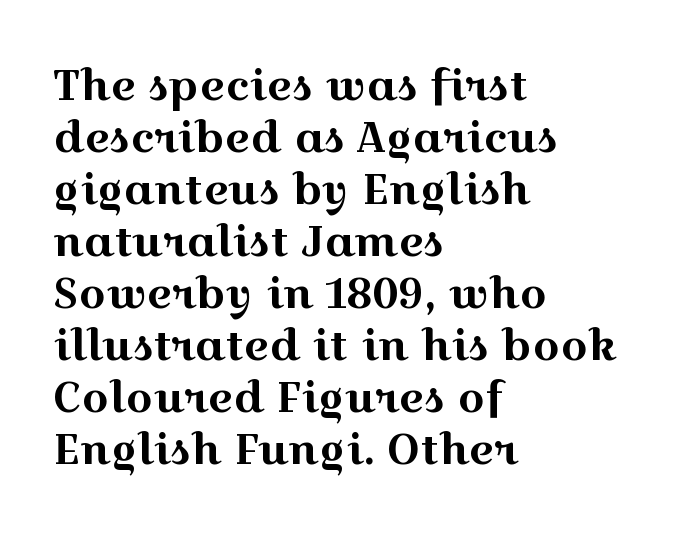
The axis of the letterforms is exactly vertical. These lines are composed in type with serifs. Short and long lines alike share a common starting point at left. These lines are rendered in a variable-pitch font.
